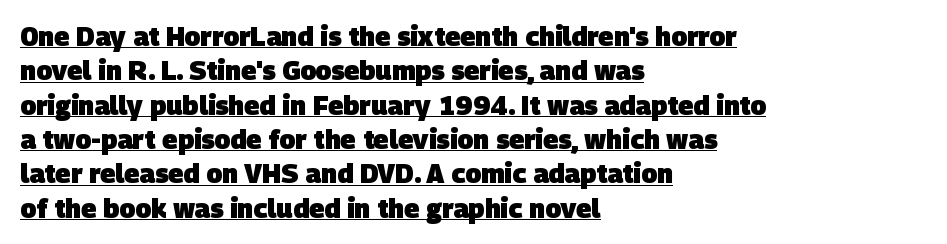
The image shows 26 px bold type; set left-aligned, normal line spacing (1.32x), normal letter spacing, underlined.
